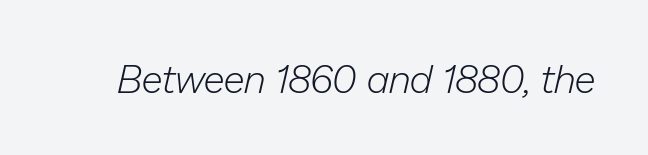
The rendering applies a slant to the glyphs. Spacing verdict: proportional, widths tailored to each character. Is this a heavy cut? Hardly; it is regular or lighter. Letter spacing: default. Beneath every word, the page is bare.
